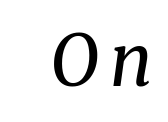
{"serif": "yes", "italic": "yes", "lean": "right", "slant_degrees": 8, "bold": "no", "weight": "regular", "width": "normal", "stroke_contrast": "medium", "x_height": "medium", "monospaced": "no", "underline": "no", "glyph_px": 71}
